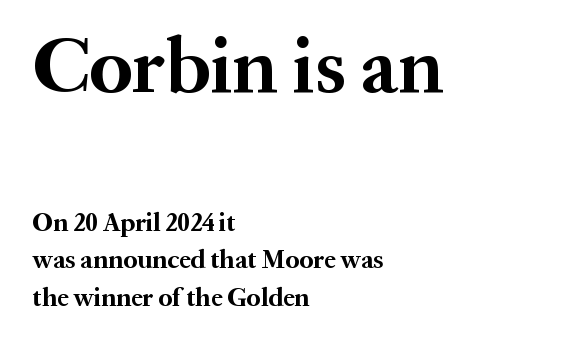
The image shows 79 px bold serif type, upright; set left-aligned, normal line spacing (1.46x), normal letter spacing, not underlined; the first (top) block is 3.04x larger; medium stroke contrast and a medium x-height.
